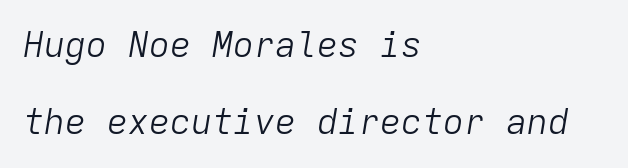
The image shows 35 px light type, italic (leaning right), monospaced; set left-aligned, loose line spacing (2.21x), normal letter spacing, not underlined; low stroke contrast and a medium x-height.
